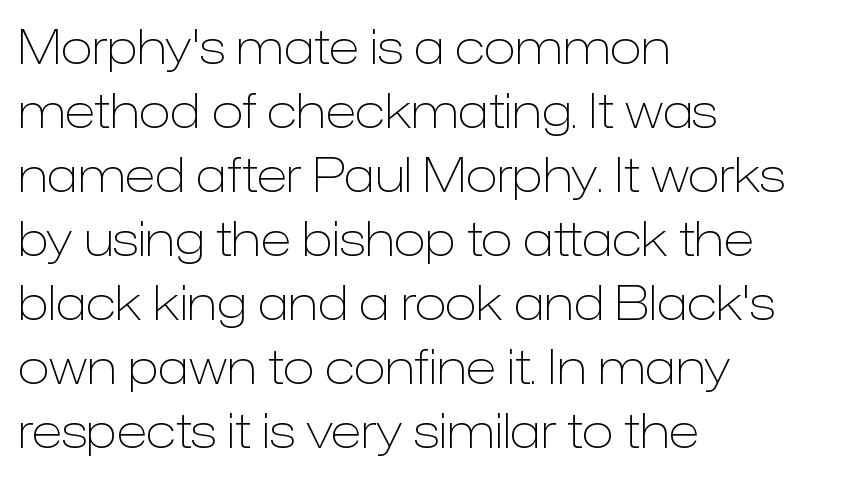
The image shows 47 px light sans-serif type, upright; set left-aligned, normal line spacing (1.36x), normal letter spacing, not underlined; low stroke contrast and a medium x-height.
